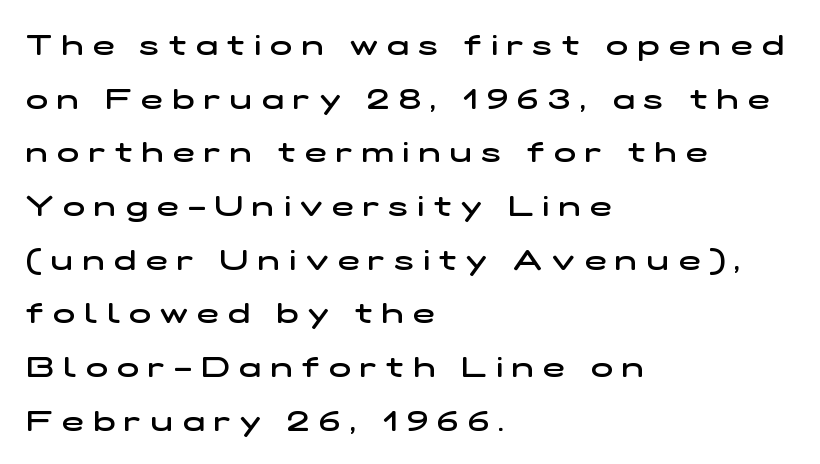
The image shows 29 px semibold, wide sans-serif type; set left-aligned, line spacing 1.85x, unusually wide letter spacing (+0.33 em), not underlined; low stroke contrast and a medium x-height.
